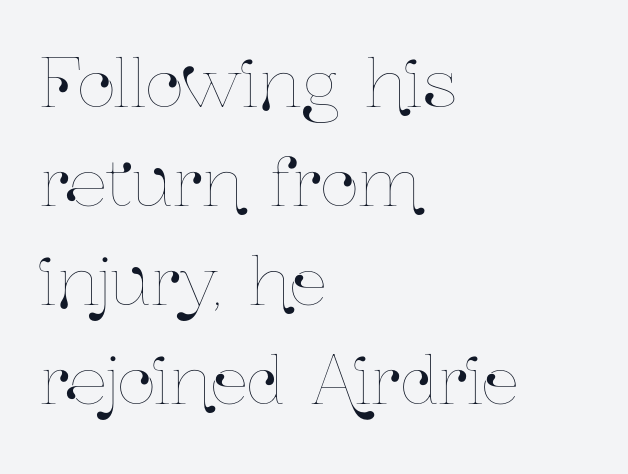
{"italic": "no", "width": "condensed", "stroke_contrast": "low", "x_height": "medium", "monospaced": "no", "underline": "no", "align": "left", "line_spacing": "normal", "line_spacing_ratio": 1.5, "letter_spacing": "normal", "letter_spacing_em": 0.0, "glyph_px": 66}
